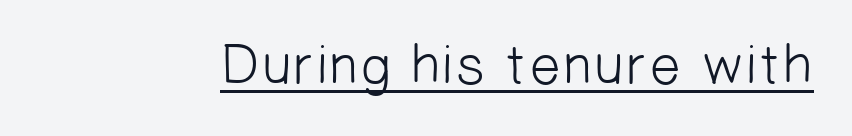
The image shows 57 px light sans-serif type; set normal letter spacing, underlined; low stroke contrast and a medium x-height.
